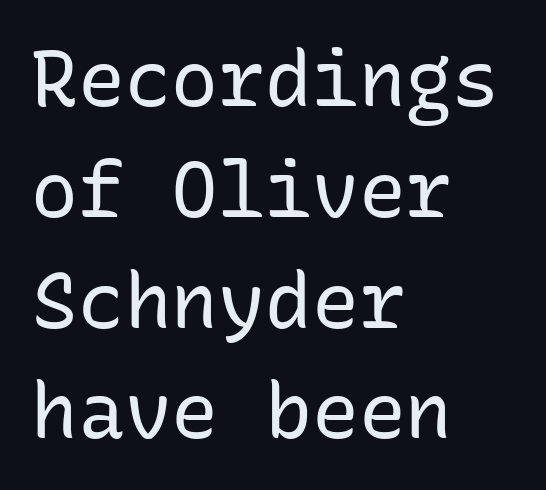
The lettering holds an erect, upright posture throughout. Is the block centered? No — it sits flush against the left margin. Spacing between characters is what you'd get straight out of the box. Here the designer chose a console-style face with uniform glyph widths.
